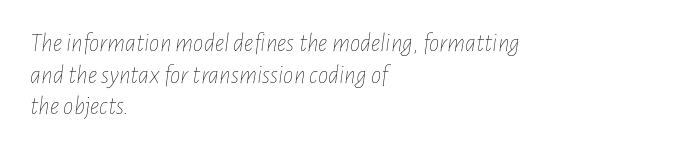
The image shows 26 px text type, italic (leaning right); set left-aligned, line spacing 1.22x, normal letter spacing, not underlined.
